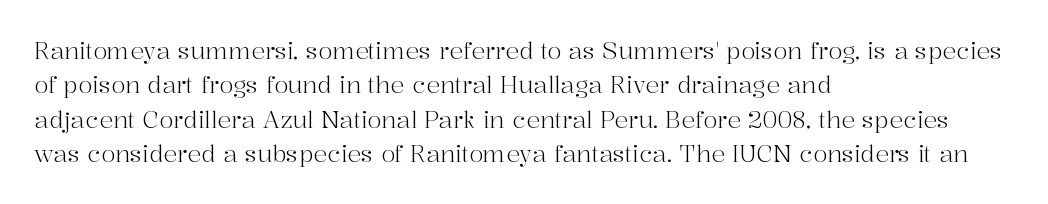
The image shows 23 px text type, upright; set left-aligned, normal line spacing (1.5x), normal letter spacing, not underlined.
